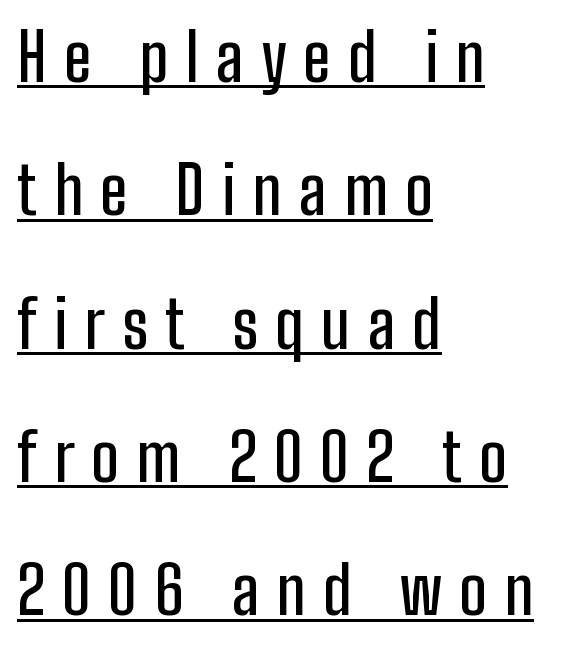
Observe the absence of serifs on each vertical stroke in this sample. Character widths vary here, with narrow letters taking less room than wide ones. The block of text is sparse from top to bottom, with ample space between rows. In CSS terms this would be text-align: left. Italic: no, the glyphs are upright roman. Compared with undecorated copy, this sample adds a rule below the words.
